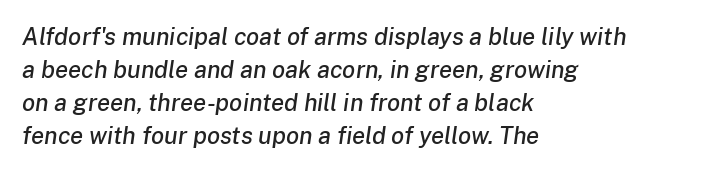
The image shows 24 px text type, italic (leaning right); set left-aligned, normal line spacing (1.38x), normal letter spacing, not underlined.
